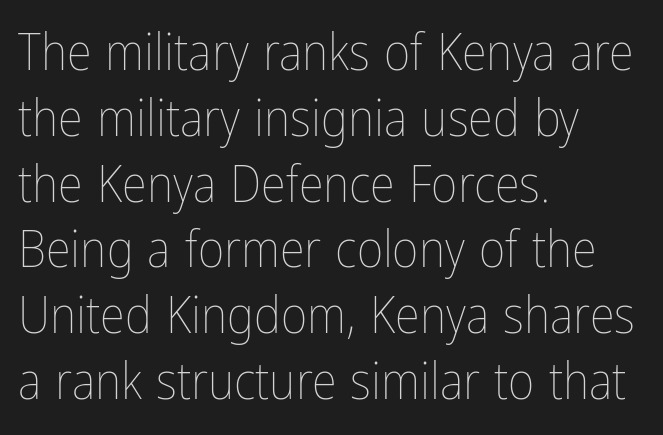
Stroke thickness stays within the range of a standard reading face or lighter. A normal amount of white space separates one row of letters from the next. Clear beneath every line of the passage. The typesetter chose a ragged-right arrangement here. The passage shown is typed in a proportional face where columns would drift.
